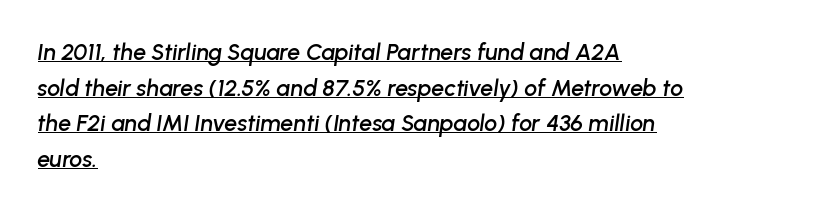
{"italic": "yes", "lean": "right", "slant_degrees": 8, "underline": "yes", "align": "left", "line_spacing": "normal", "line_spacing_ratio": 1.55, "letter_spacing": "normal", "letter_spacing_em": 0.0, "glyph_px": 23}
